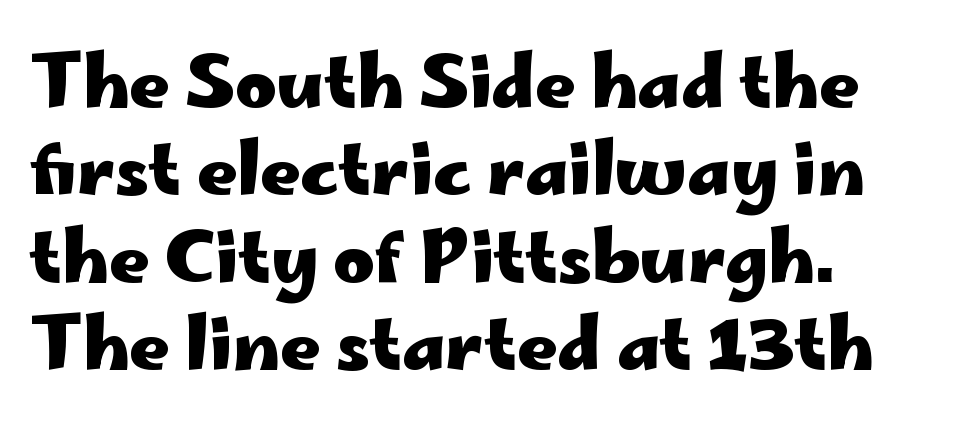
The image shows 70 px heavy, wide sans-serif type, upright; set left-aligned, normal line spacing (1.25x), normal letter spacing, not underlined; low stroke contrast and a small x-height.
